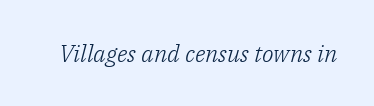
The image shows 24 px text type, italic (leaning right); set normal letter spacing, not underlined.
